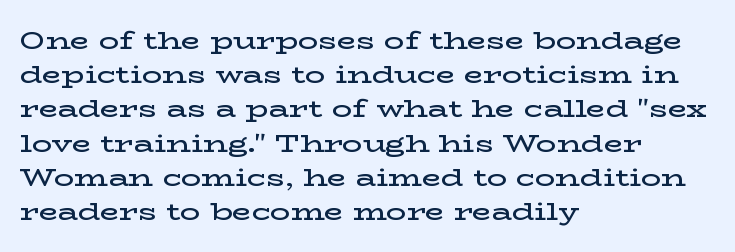
{"italic": "no", "bold": "semi", "underline": "no", "align": "left", "line_spacing": "normal", "line_spacing_ratio": 1.37, "letter_spacing": "normal", "letter_spacing_em": 0.0, "glyph_px": 25}
